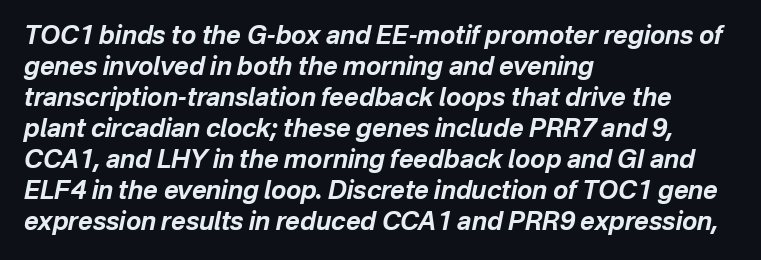
Thick stems and heavy bowls — unmistakably bold. Glance below the letters and you will spot only blank space. Default kerning and tracking; the words read as compact shapes. Posture: slanted. The typesetter chose a ragged-right arrangement here.
